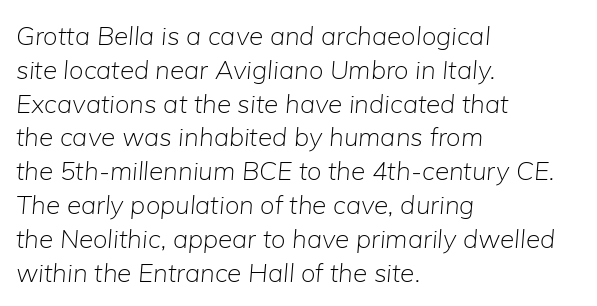
The image shows 26 px text type, italic (leaning right); set left-aligned, normal line spacing (1.3x), normal letter spacing, not underlined.
